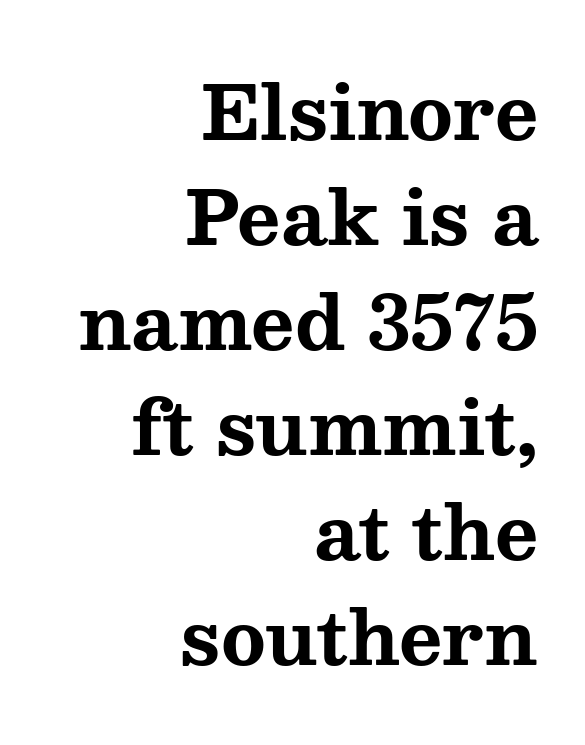
{"serif": "yes", "italic": "no", "bold": "yes", "weight": "bold", "width": "wide", "stroke_contrast": "medium", "x_height": "medium", "monospaced": "no", "underline": "no", "align": "right", "line_spacing": "normal", "line_spacing_ratio": 1.42, "letter_spacing": "normal", "letter_spacing_em": 0.0, "glyph_px": 74}
